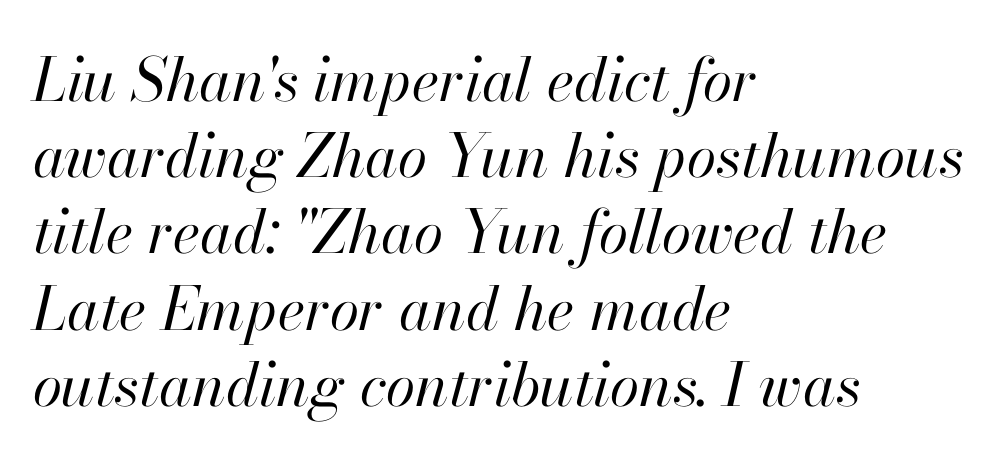
Q: Is the text bold? A: No.
Q: Is the text italic (slanted)? A: Yes, it leans right by about 13 degrees.
Q: Is the text underlined? A: No.
Q: How is the paragraph aligned? A: Left-aligned.
Q: Is the spacing between letters normal or unusually wide? A: Normal.
Q: Is the spacing between lines tight, normal or loose? A: Normal.
Q: Width (condensed, normal, or wide)? A: Normal.
Q: Stroke contrast? A: High.
Q: x-height? A: Small.
Q: Monospaced? A: No.
